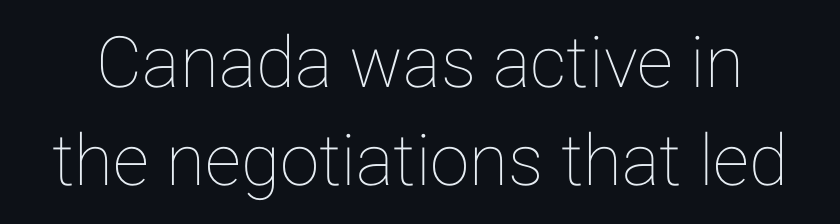
This sample has the flowing, uneven cadence of proportional lettering. Do the letters lean? They stand straight. No extra tracking has been applied to these lines. The lines sit at an ordinary, default distance from one another. A bare baseline throughout the passage.
